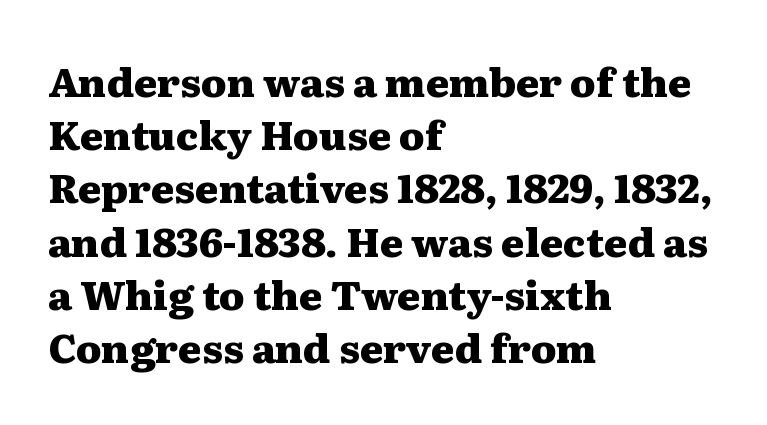
{"serif": "yes", "italic": "no", "bold": "yes", "weight": "heavy", "width": "wide", "stroke_contrast": "medium", "x_height": "medium", "monospaced": "no", "underline": "no", "align": "left", "line_spacing": "normal", "line_spacing_ratio": 1.33, "letter_spacing": "normal", "letter_spacing_em": 0.0, "glyph_px": 40}
